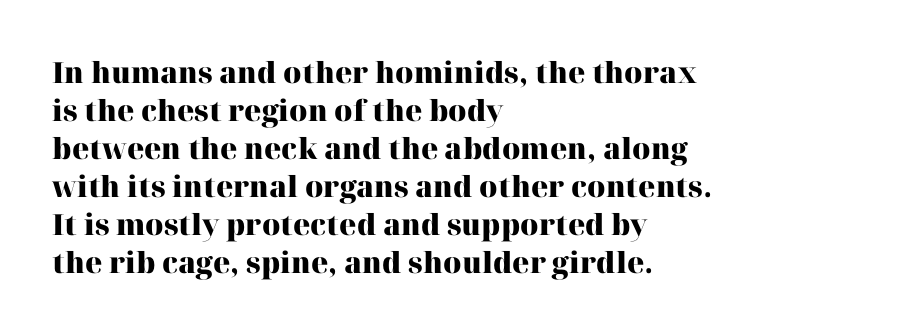
Rows of type keep a routine distance in the vertical direction. Old-style or modern, the face here clearly has serifs. Tall strokes in this sample are plumb rather than angled. The words here are not underlined.
